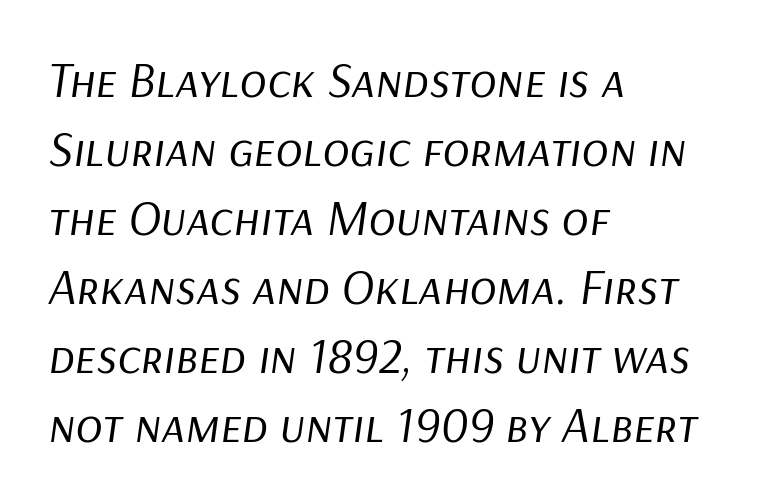
The image shows 50 px regular-weight type, italic (leaning right); set left-aligned, normal line spacing (1.38x), normal letter spacing, not underlined; low stroke contrast and a medium x-height.
